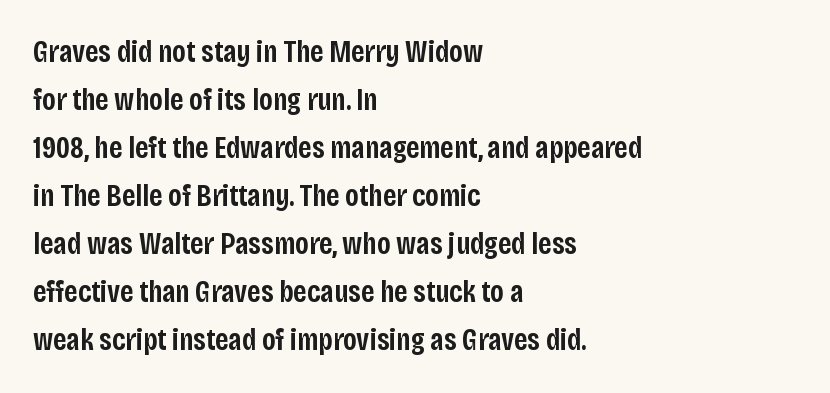
Standard letterfit; no display-style spreading of the glyphs. Nope, not italic — everything's standing straight. The rows are spaced the way most documents space them. You could not count columns in this text — the font is proportionally spaced.
